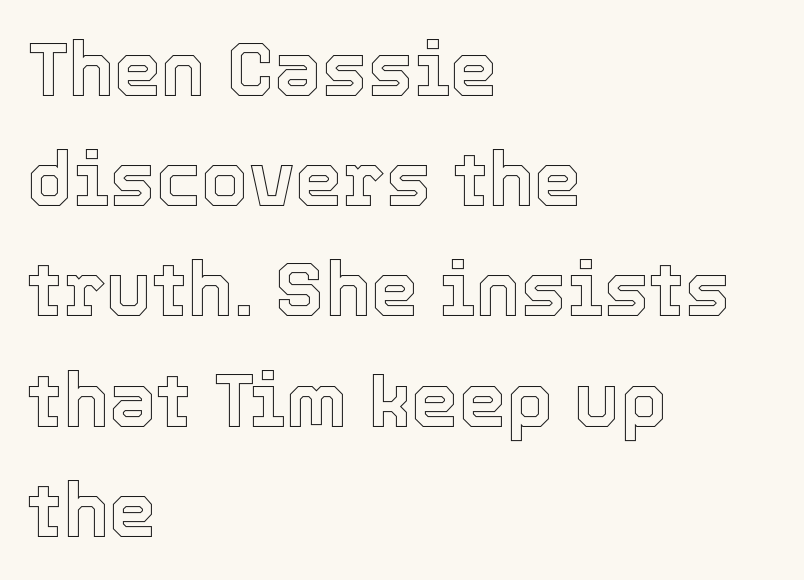
Short and long lines alike share a common starting point at left. Quick note: interline space is typical. Letter spacing: default. Varying glyph widths throughout — classic text-font behaviour.
